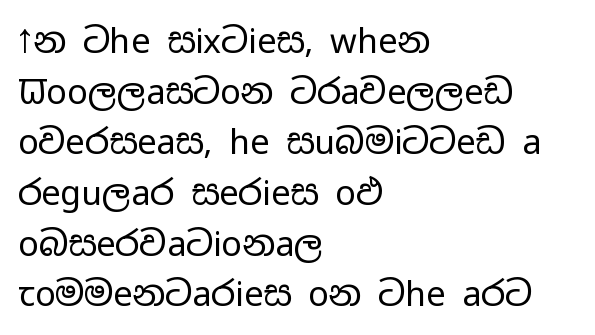
The image shows 34 px regular-weight, wide sans-serif type, upright; set left-aligned, normal line spacing (1.49x), normal letter spacing, not underlined; low stroke contrast and a medium x-height.
